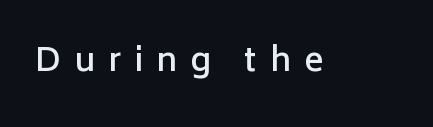
The image shows 32 px semibold sans-serif type, upright; set unusually wide letter spacing (+0.41 em), not underlined; low stroke contrast and a medium x-height.
